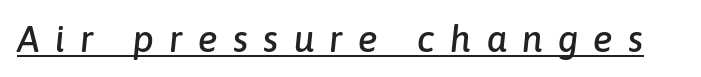
The image shows 37 px text type, italic (leaning right); set unusually wide letter spacing (+0.41 em), underlined; low stroke contrast and a medium x-height.
